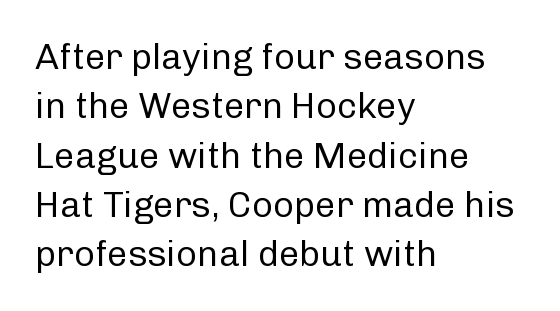
Summary of weight: not heavy and not bold. The passage shown has conventional tracking throughout. Short and long lines alike share a common starting point at left. Type style note: lacks serifs. The rendering uses natural spacing where letterforms have individual widths. The typography opts for an upright posture over an oblique one.
